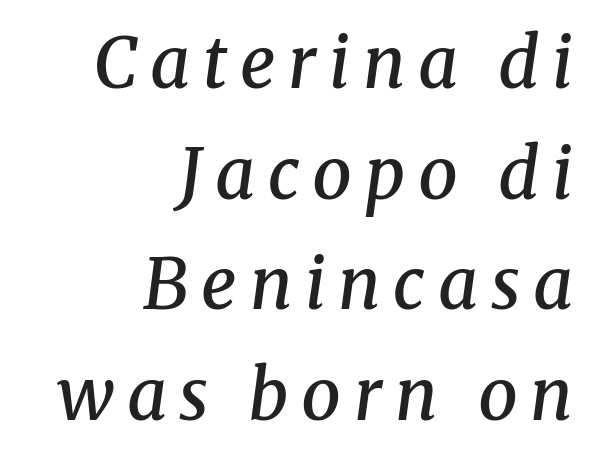
The image shows 70 px semibold serif type, italic (leaning right); set right-aligned, normal line spacing (1.58x), not underlined; medium stroke contrast and a medium x-height.
